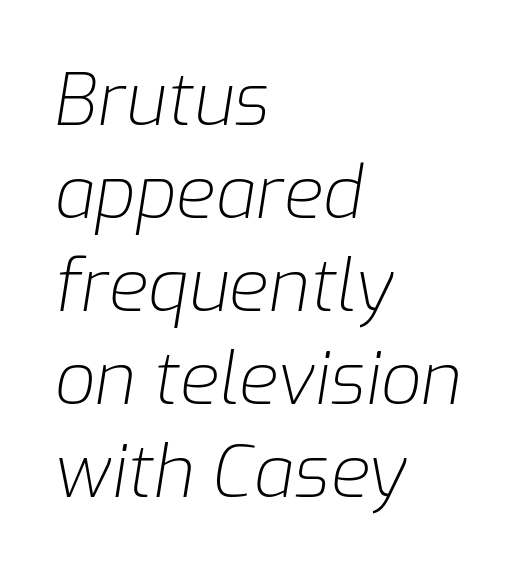
These lines are rendered in a variable-pitch font. Underlining? Definitely not there. These lines keep a tight, regular rhythm from letter to letter. A classic flush-left, rag-right setting is used for this passage. It's the slanting kind of type. Stroke mass is kept to a normal reading level or below.
